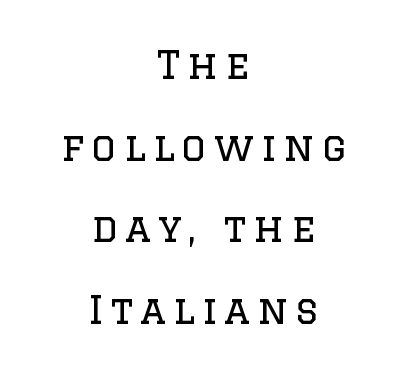
{"serif": "yes", "italic": "no", "bold": "no", "weight": "regular", "width": "normal", "stroke_contrast": "low", "x_height": "large", "monospaced": "no", "underline": "no", "align": "center", "line_spacing": "loose", "line_spacing_ratio": 2.09, "glyph_px": 39}
